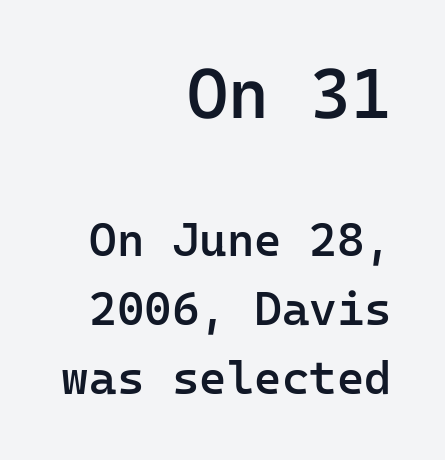
Q: Is the text bold? A: Semi-bold.
Q: Is the text italic (slanted)? A: No, it is upright.
Q: Is the typeface a serif or a sans-serif typeface? A: Sans-serif.
Q: Is the text underlined? A: No.
Q: How is the paragraph aligned? A: Right-aligned.
Q: Is the spacing between letters normal or unusually wide? A: Normal.
Q: Is the spacing between lines tight, normal or loose? A: Normal.
Q: Which block of text is set in a larger size, the first (top) or the second (bottom)? A: The first (top) one.
Q: Width (condensed, normal, or wide)? A: Normal.
Q: Stroke contrast? A: Low.
Q: x-height? A: Medium.
Q: Monospaced? A: Yes.
